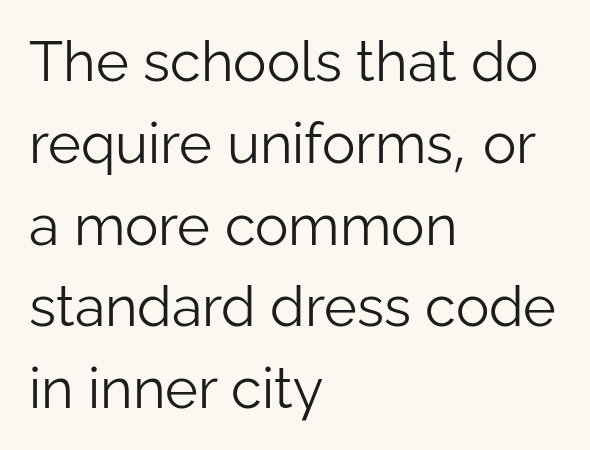
The letters look calm and open, with moderate or lighter stems. Rows of type keep a routine distance in the vertical direction. These lines are composed in type without serifs. Underline: absent.
